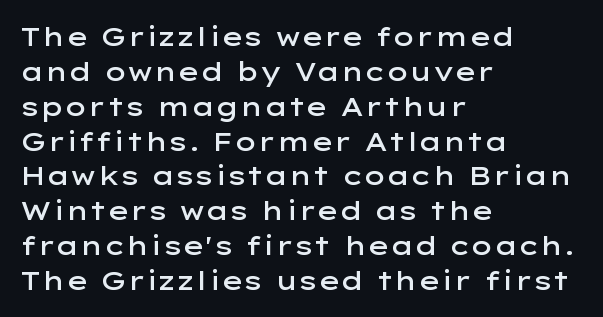
The image shows 26 px text type, upright; set left-aligned, normal line spacing (1.34x), normal letter spacing, not underlined.
